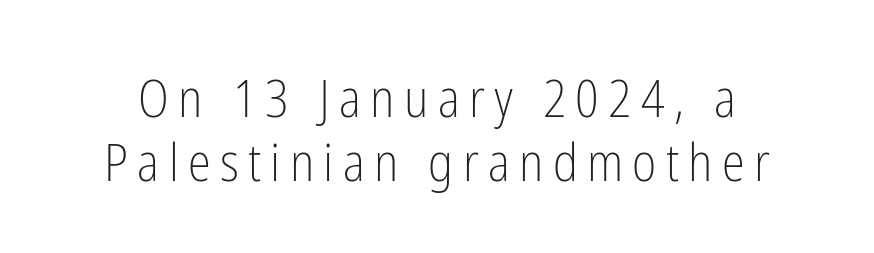
{"serif": "no", "italic": "no", "bold": "no", "weight": "light", "width": "condensed", "stroke_contrast": "low", "x_height": "medium", "monospaced": "no", "underline": "no", "line_spacing_ratio": 1.24, "glyph_px": 52}
